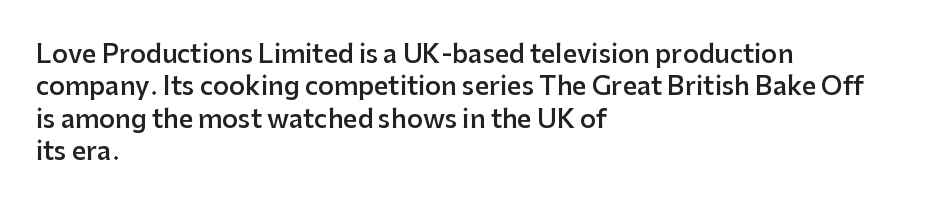
{"italic": "no", "bold": "semi", "underline": "no", "align": "left", "line_spacing": "normal", "line_spacing_ratio": 1.3, "letter_spacing": "normal", "letter_spacing_em": 0.0, "glyph_px": 25}
